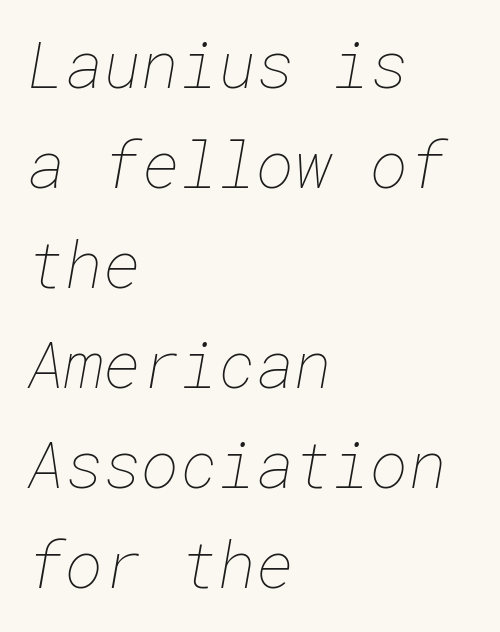
Q: Is the text bold? A: No.
Q: Is the text underlined? A: No.
Q: How is the paragraph aligned? A: Left-aligned.
Q: Is the spacing between letters normal or unusually wide? A: Normal.
Q: Is the spacing between lines tight, normal or loose? A: Normal.
Q: Width (condensed, normal, or wide)? A: Normal.
Q: Stroke contrast? A: Low.
Q: x-height? A: Medium.
